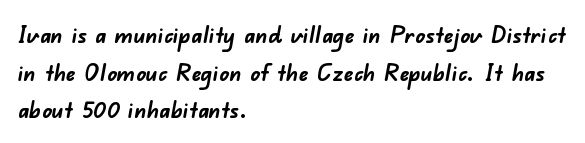
{"bold": "yes", "underline": "no", "align": "left", "line_spacing": "normal", "line_spacing_ratio": 1.57, "letter_spacing": "normal", "letter_spacing_em": 0.0, "glyph_px": 24}
